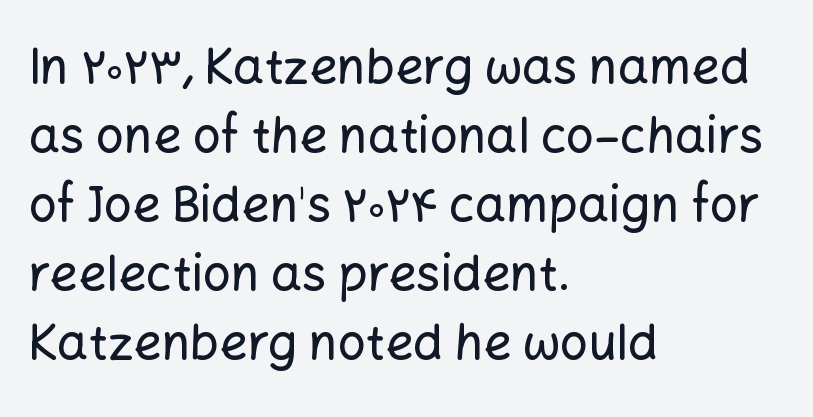
{"serif": "no", "italic": "no", "width": "normal", "stroke_contrast": "low", "x_height": "medium", "monospaced": "no", "underline": "no", "align": "left", "line_spacing": "normal", "line_spacing_ratio": 1.41, "letter_spacing": "normal", "letter_spacing_em": 0.0, "glyph_px": 49}
